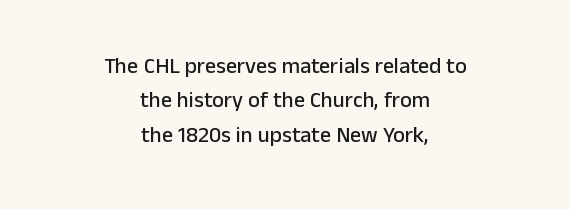
The image shows 22 px text type, upright; set centered, normal line spacing (1.56x), normal letter spacing, not underlined.
